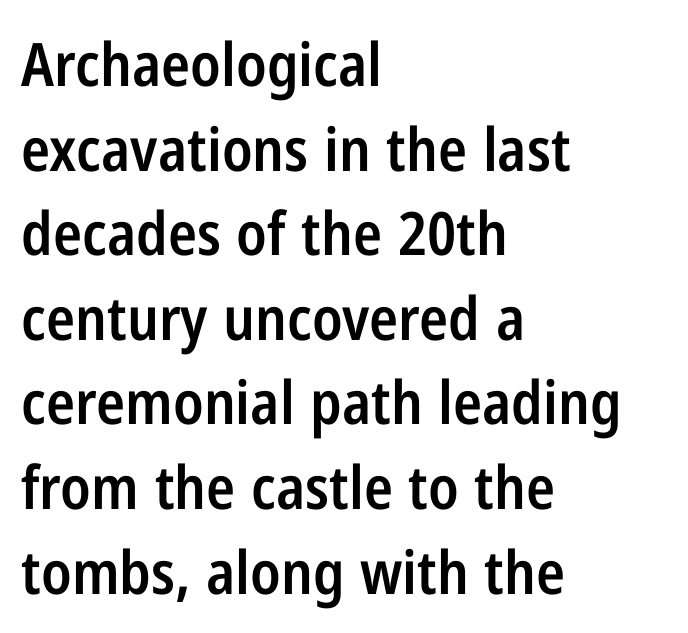
Q: Is the text bold? A: Semi-bold.
Q: Is the text italic (slanted)? A: No, it is upright.
Q: Is the typeface a serif or a sans-serif typeface? A: Sans-serif.
Q: Is the text underlined? A: No.
Q: How is the paragraph aligned? A: Left-aligned.
Q: Is the spacing between letters normal or unusually wide? A: Normal.
Q: Is the spacing between lines tight, normal or loose? A: Normal.
Q: Width (condensed, normal, or wide)? A: Condensed.
Q: Stroke contrast? A: Low.
Q: x-height? A: Medium.
Q: Monospaced? A: No.
